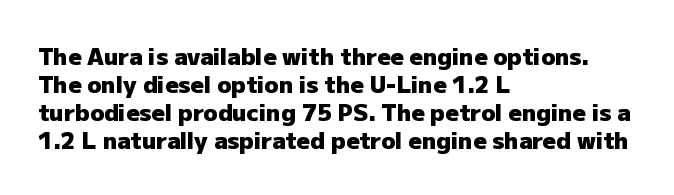
Q: Is the text bold? A: Yes.
Q: Is the text italic (slanted)? A: No, it is upright.
Q: Is the text underlined? A: No.
Q: How is the paragraph aligned? A: Left-aligned.
Q: Is the spacing between letters normal or unusually wide? A: Normal.
